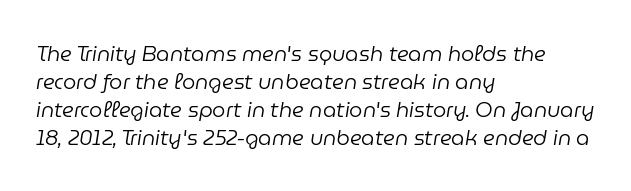
The image shows 21 px text type, italic (leaning right); set left-aligned, normal line spacing (1.33x), normal letter spacing, not underlined.
